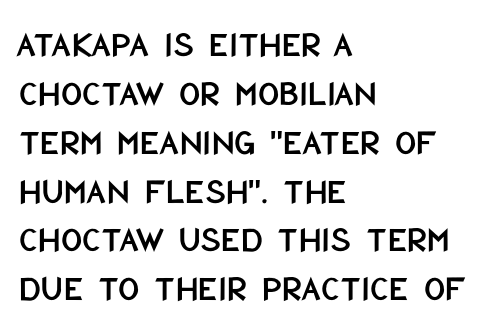
Is the block centered? No — it sits flush against the left margin. This sample has the flowing, uneven cadence of proportional lettering. The specimen reads as upright at a glance. You could call the tracking neutral — neither tight nor loose. The text was rendered using a sans face with plain stroke endings.
